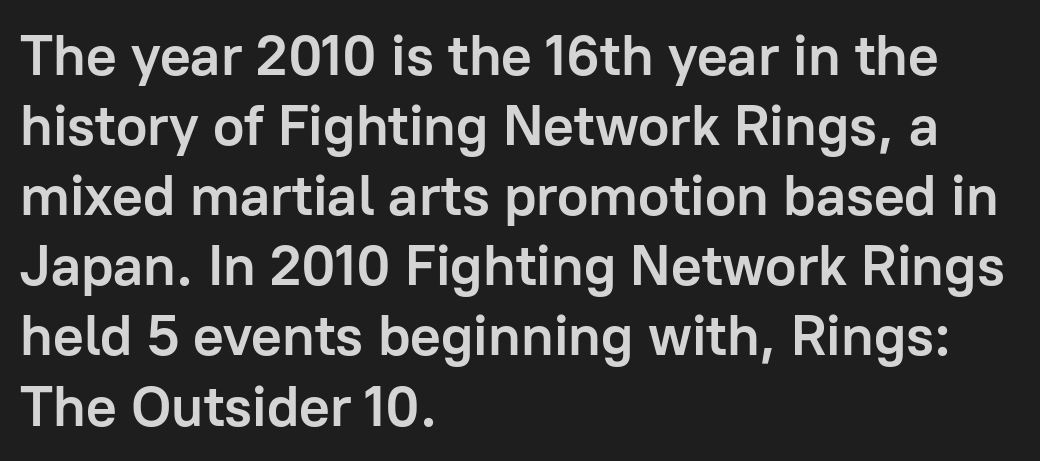
Q: Is the text bold? A: Yes.
Q: Is the text italic (slanted)? A: No, it is upright.
Q: Is the typeface a serif or a sans-serif typeface? A: Sans-serif.
Q: Is the text underlined? A: No.
Q: How is the paragraph aligned? A: Left-aligned.
Q: Is the spacing between letters normal or unusually wide? A: Normal.
Q: Width (condensed, normal, or wide)? A: Normal.
Q: Stroke contrast? A: Low.
Q: x-height? A: Medium.
Q: Monospaced? A: No.
